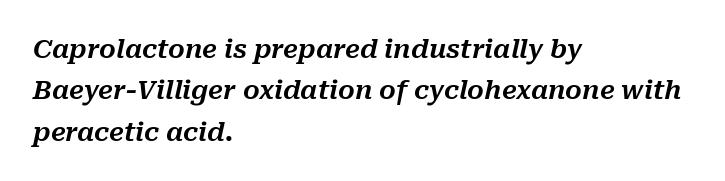
Q: Is the text italic (slanted)? A: Yes, it leans right by about 10 degrees.
Q: Is the text underlined? A: No.
Q: How is the paragraph aligned? A: Left-aligned.
Q: Is the spacing between letters normal or unusually wide? A: Normal.
Q: Is the spacing between lines tight, normal or loose? A: Normal.
